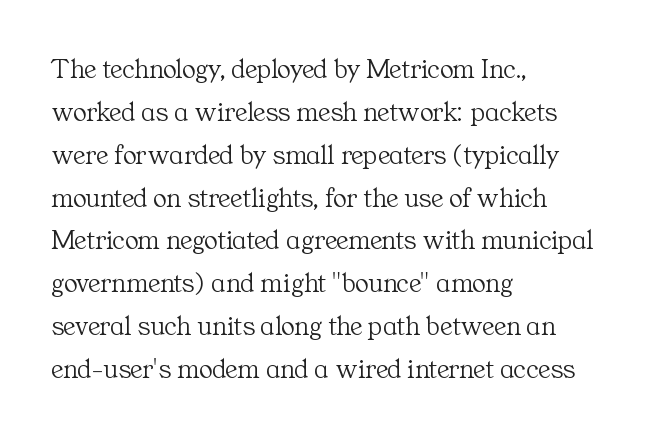
The typesetting does not lean heavy: it is not bold. Is there much room between lines? A standard amount, neither cramped nor airy. This sample uses plain, unmodified letter spacing. This rendering employs a face with finishing strokes, i.e., a serif. This is the regular roman posture of the typeface. Teacher's note: observe the even left margin — that is flush-left alignment.
